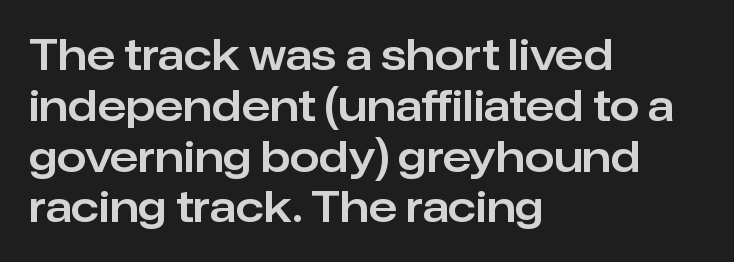
Q: Is the text italic (slanted)? A: No, it is upright.
Q: Is the typeface a serif or a sans-serif typeface? A: Sans-serif.
Q: Is the text underlined? A: No.
Q: How is the paragraph aligned? A: Left-aligned.
Q: Is the spacing between letters normal or unusually wide? A: Normal.
Q: Width (condensed, normal, or wide)? A: Normal.
Q: Stroke contrast? A: Low.
Q: x-height? A: Medium.
Q: Monospaced? A: No.
